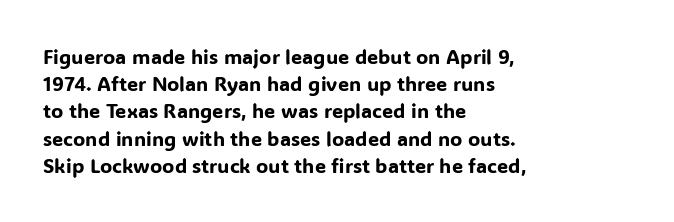
Teacher's note: observe the even left margin — that is flush-left alignment. Letter spacing: default. Every stem runs plumb, perpendicular to the baseline. The baseline area is clear. One glance says typical: line gaps are just what's usual.
